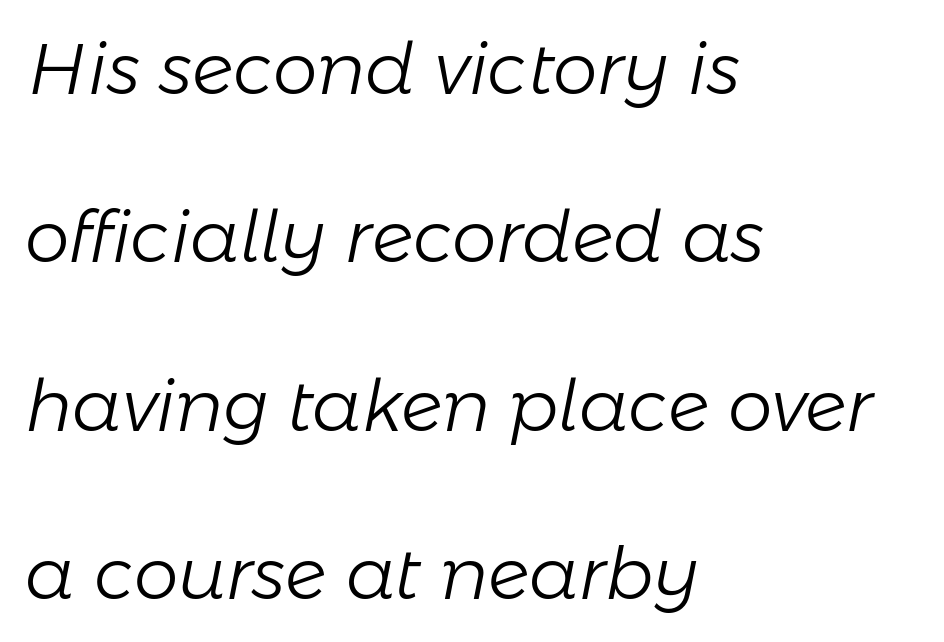
Each letter keeps its own natural width here, so spacing adapts to shape. Tracking here is standard; glyphs follow each other at the usual distance. The rag falls on the right side of this text block. The passage shown leans; its letterforms are oblique. The area under the type is left untouched. If you measured baseline to baseline, you'd find a long distance.
